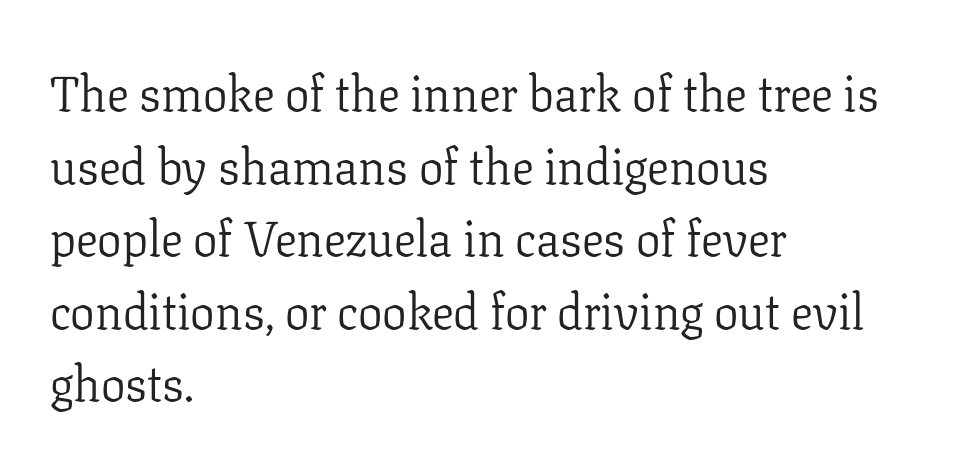
{"serif": "yes", "italic": "no", "bold": "no", "weight": "light", "width": "normal", "stroke_contrast": "low", "x_height": "medium", "monospaced": "no", "underline": "no", "align": "left", "line_spacing": "normal", "line_spacing_ratio": 1.48, "letter_spacing": "normal", "letter_spacing_em": 0.0, "glyph_px": 49}
